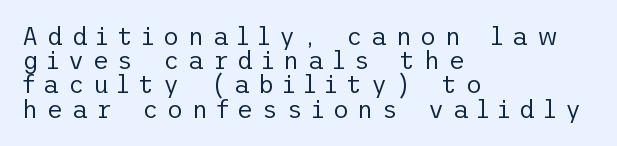
Is there much room between lines? No — they nearly touch. Quick note: underline off. Vertical stems look standard width or narrower in stroke. The text block is weighted toward the left margin, trailing off unevenly rightward. These lines have a slow, spaced-out rhythm from letter to letter. Posture: upright roman.
